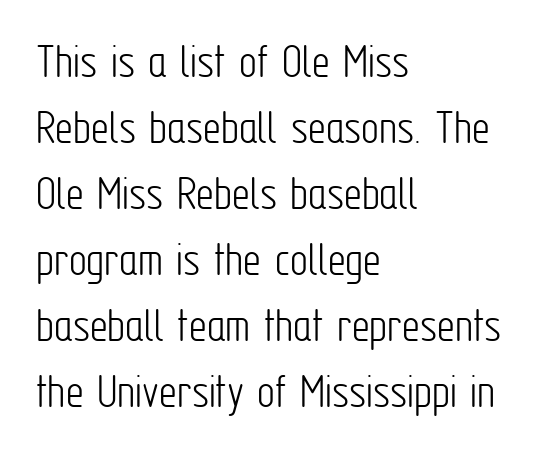
Q: Is the text bold? A: No.
Q: Is the text italic (slanted)? A: No, it is upright.
Q: Is the typeface a serif or a sans-serif typeface? A: Sans-serif.
Q: Is the text underlined? A: No.
Q: How is the paragraph aligned? A: Left-aligned.
Q: Is the spacing between letters normal or unusually wide? A: Normal.
Q: Is the spacing between lines tight, normal or loose? A: Normal.
Q: Width (condensed, normal, or wide)? A: Condensed.
Q: Stroke contrast? A: Low.
Q: x-height? A: Medium.
Q: Monospaced? A: No.
